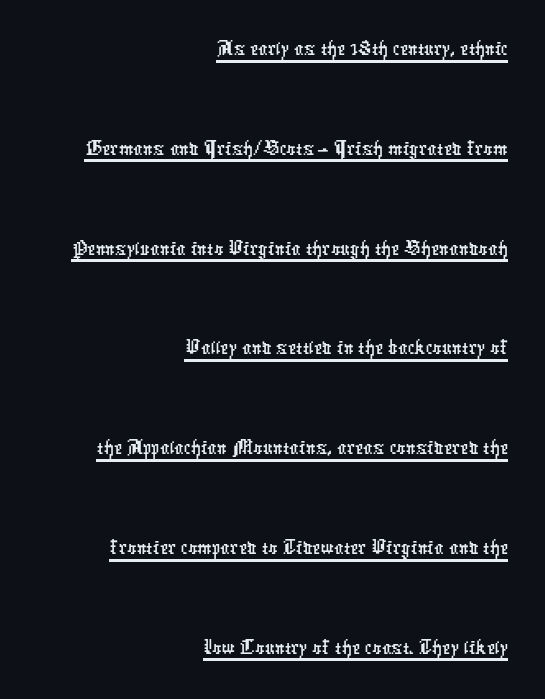
These lines stand farther apart than default settings would place them. Words appear dense and cohesive because spacing is normal. A typesetter would label this face a sans. Check the space under the baseline: a stroke is drawn there.
